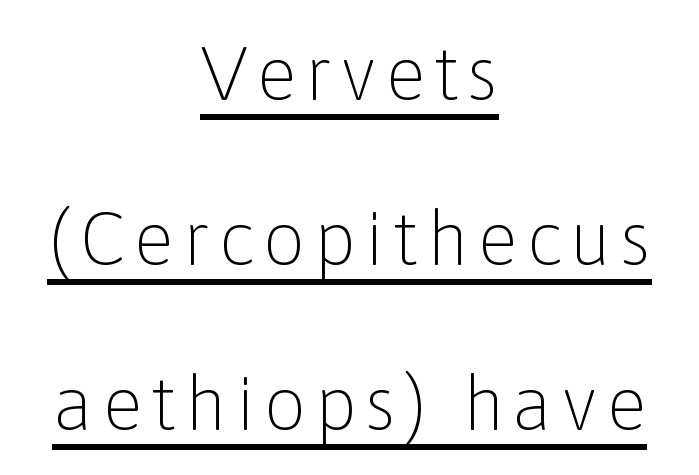
The image shows 75 px light sans-serif type, upright; set centered, loose line spacing (2.2x), underlined; low stroke contrast and a medium x-height.
